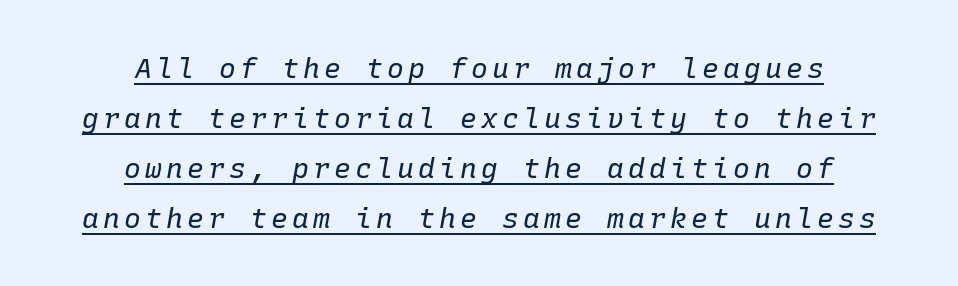
{"italic": "yes", "lean": "right", "slant_degrees": 10, "bold": "no", "weight": "regular", "width": "normal", "stroke_contrast": "low", "x_height": "medium", "monospaced": "yes", "underline": "yes", "align": "center", "line_spacing_ratio": 1.78, "glyph_px": 28}
